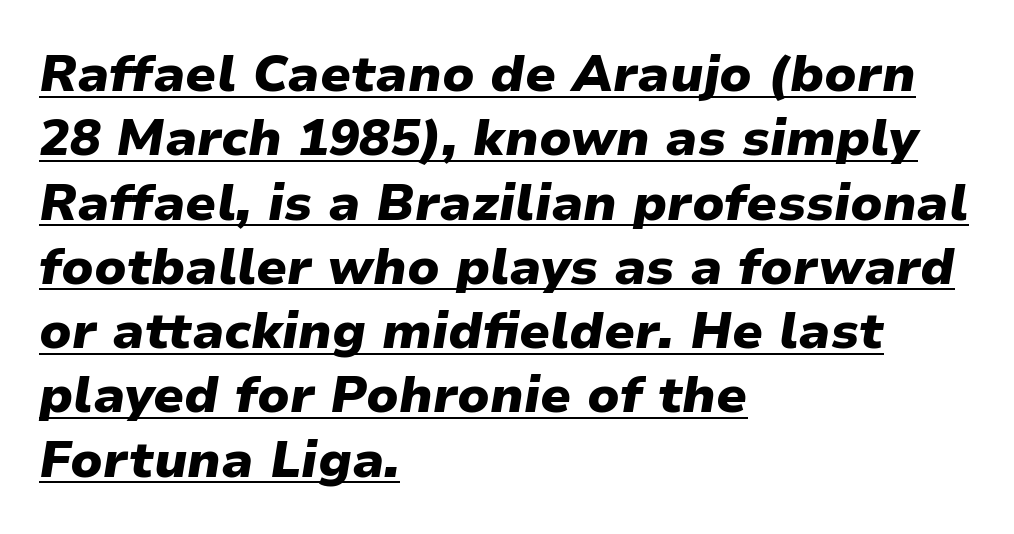
The lettering tilts uniformly, giving the passage an italic look. Is there an underline? Yes — a line sits under the letters. The rendering uses natural spacing where letterforms have individual widths. Honestly, the letter spacing is just normal — you wouldn't notice it.
